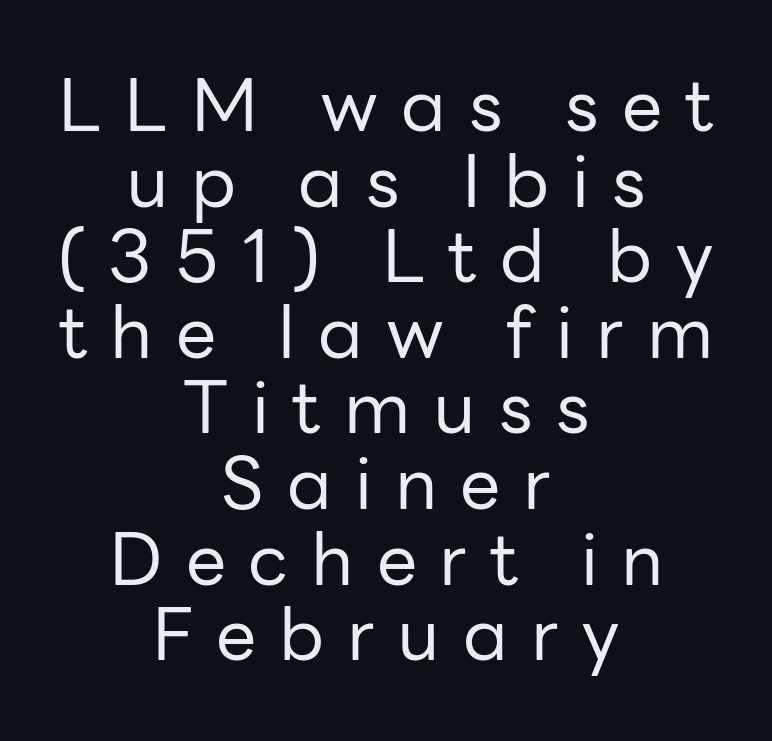
Do the characters align in a grid? No, the font is proportional. Compared with a flush-left layout, this one balances lines on the center instead. Glyph-to-glyph distance is far greater than everyday printed text. Check under the words: just untouched page. Serifs: no, the terminals of the letterforms are clean.
